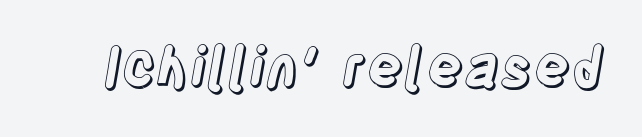
The foot of each line stays bare and open. The passage shown is typed in a proportional face where columns would drift. Characters follow at the spacing the type designer built in.
